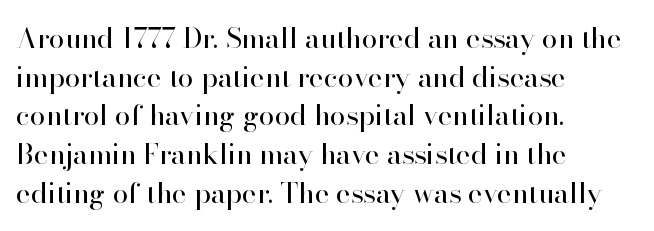
The image shows 28 px regular-weight serif type, upright; set left-aligned, normal line spacing (1.38x), normal letter spacing, not underlined; high stroke contrast and a small x-height.
